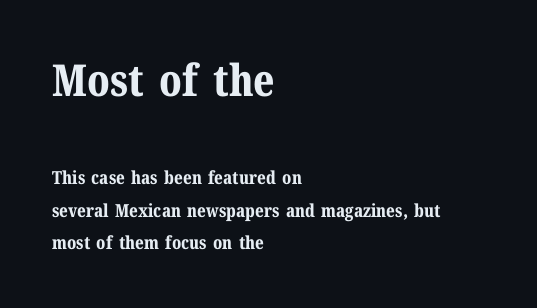
The designer went with a serif here, giving each stem small feet. Ordinary non-slanted type is in use. Look at the tracking — it's just the regular setting, nothing added. Spacing verdict: proportional, widths tailored to each character. Its strokes are broad and dark, the hallmark of bold type.
